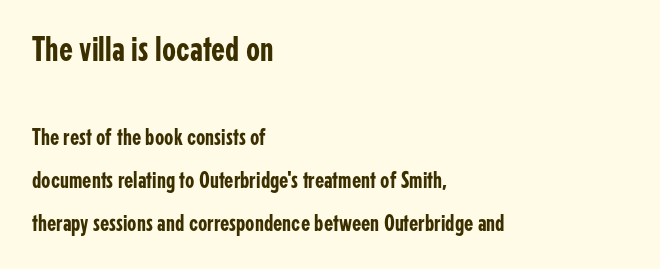
The letters stand straight up with perfectly vertical stems. Varying glyph widths throughout — classic text-font behaviour. The designer went with a sans here, leaving each stem footless. Block one is the big one; block two sits smaller underneath.
